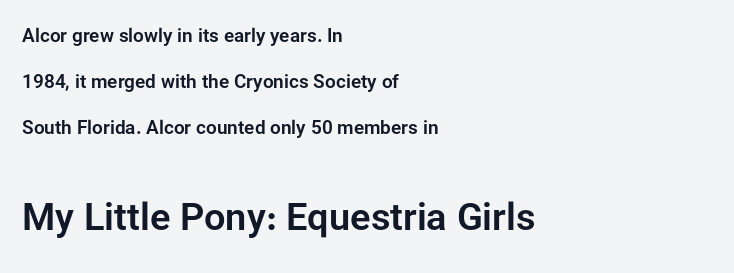
The letters stand straight up with perfectly vertical stems. A student would notice the bottom passage is typeset larger than what precedes it. What stands out about the letter spacing? Nothing — it is the standard amount. Clear beneath every line of the passage. Type style note: lacks serifs. Leading: increased.
